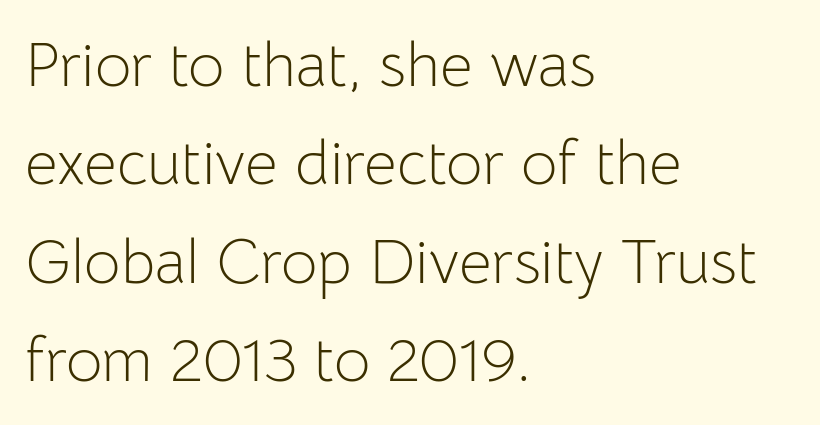
{"serif": "no", "italic": "no", "bold": "no", "weight": "light", "width": "normal", "stroke_contrast": "low", "x_height": "medium", "monospaced": "no", "underline": "no", "align": "left", "line_spacing": "normal", "line_spacing_ratio": 1.56, "letter_spacing": "normal", "letter_spacing_em": 0.0, "glyph_px": 63}
